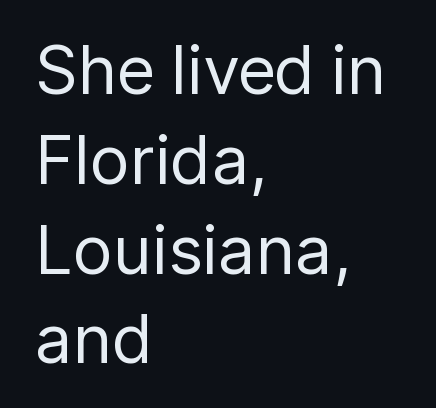
The image shows 67 px regular-weight sans-serif type, upright; set left-aligned, normal line spacing (1.34x), normal letter spacing, not underlined; low stroke contrast and a medium x-height.
